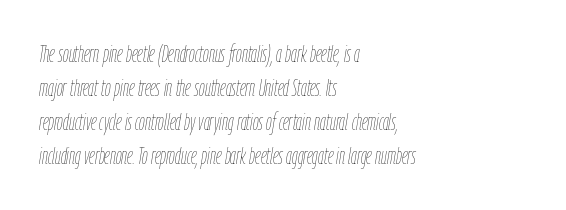
The image shows 23 px text type, italic (leaning right); set left-aligned, normal line spacing (1.48x), normal letter spacing, not underlined.
